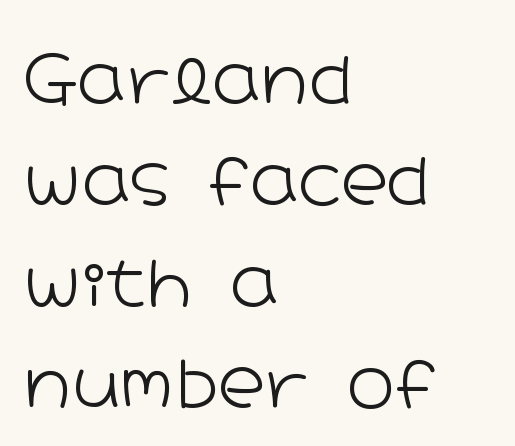
The image shows 65 px light, wide sans-serif type, upright; set left-aligned, normal line spacing (1.56x), normal letter spacing, not underlined; low stroke contrast and a medium x-height.
